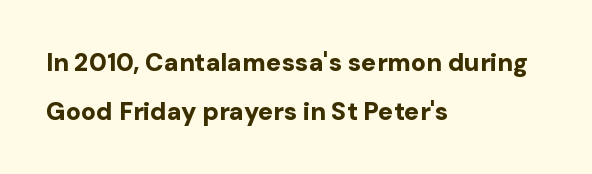
{"italic": "no", "bold": "yes", "underline": "no", "align": "left", "line_spacing": "loose", "line_spacing_ratio": 1.96, "letter_spacing": "normal", "letter_spacing_em": 0.0, "glyph_px": 25}
